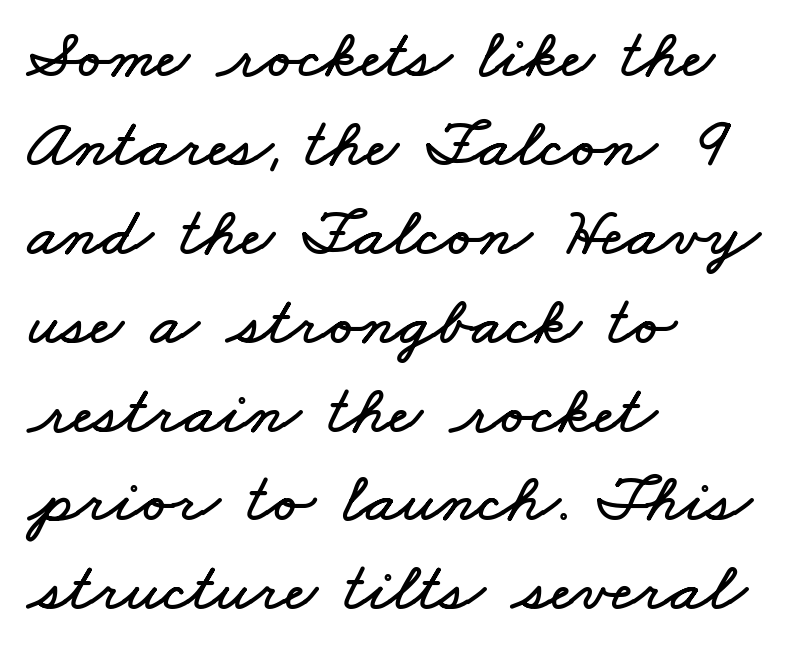
The passage shown has conventional tracking throughout. The zone under the glyphs is completely vacant. This sample has the flowing, uneven cadence of proportional lettering. Notice how descenders clear the ascenders below comfortably — that's standard leading. These lines stack with their left ends in a neat column.
